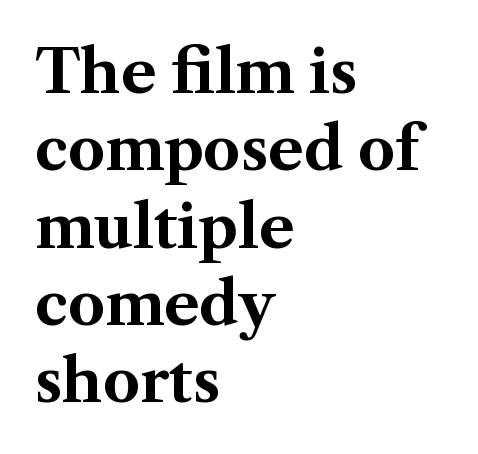
{"serif": "yes", "italic": "no", "bold": "yes", "weight": "bold", "width": "normal", "stroke_contrast": "medium", "x_height": "medium", "monospaced": "no", "underline": "no", "align": "left", "line_spacing": "normal", "line_spacing_ratio": 1.31, "letter_spacing": "normal", "letter_spacing_em": 0.0, "glyph_px": 59}
